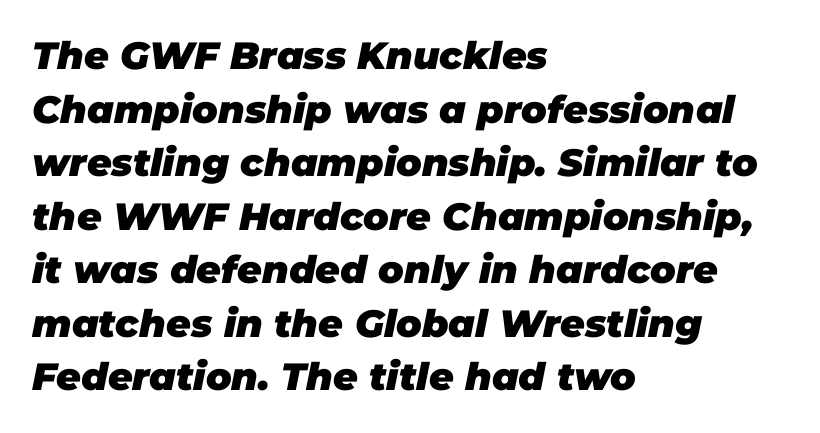
{"italic": "yes", "lean": "right", "slant_degrees": 11, "bold": "yes", "weight": "heavy", "width": "normal", "stroke_contrast": "low", "x_height": "large", "monospaced": "no", "underline": "no", "align": "left", "line_spacing": "normal", "line_spacing_ratio": 1.41, "letter_spacing": "normal", "letter_spacing_em": 0.0, "glyph_px": 38}
